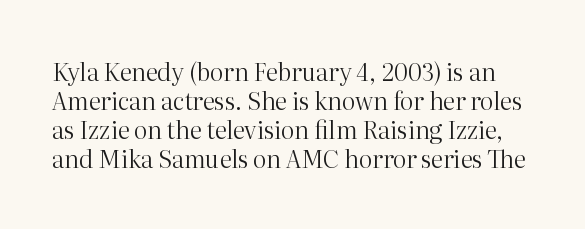
The image shows 24 px text type, upright; set line spacing 1.21x, normal letter spacing, not underlined.
